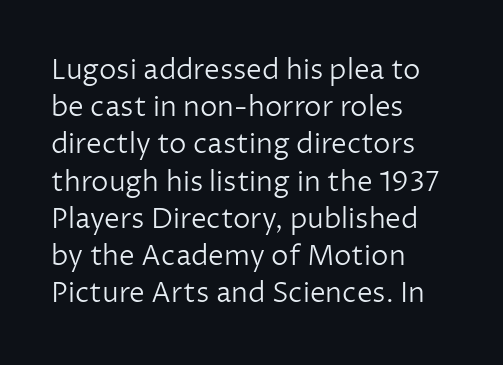
The typeface has the unassuming heft of standard copy or less. The paragraph shown leans on its left margin. The rendering shows plain stroke endings on the letterforms — a sans-serif design. This rendering leaves character spacing at its baseline value. Bare-footed words on every line. Tall strokes in this sample are plumb rather than angled.
